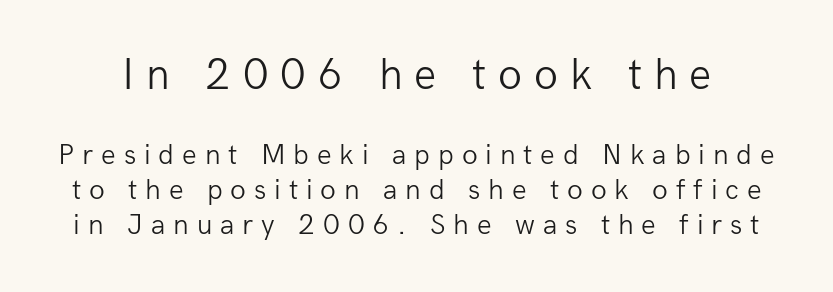
The image shows 44 px light sans-serif type, upright; set line spacing 1.2x, unusually wide letter spacing (+0.27 em), not underlined; the first (top) block is 1.52x larger; low stroke contrast and a medium x-height.
